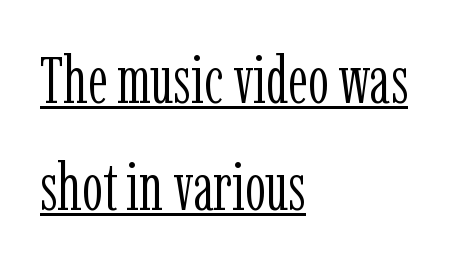
The image shows 66 px light, condensed serif type, upright; set left-aligned, normal line spacing (1.62x), normal letter spacing, underlined; low stroke contrast and a medium x-height.
